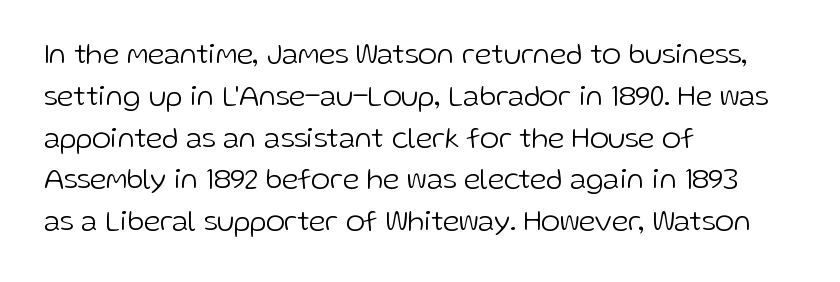
Q: Is the text bold? A: No.
Q: Is the text italic (slanted)? A: No, it is upright.
Q: Is the typeface a serif or a sans-serif typeface? A: Sans-serif.
Q: Is the text underlined? A: No.
Q: How is the paragraph aligned? A: Left-aligned.
Q: Is the spacing between letters normal or unusually wide? A: Normal.
Q: Is the spacing between lines tight, normal or loose? A: Normal.
Q: Width (condensed, normal, or wide)? A: Normal.
Q: Stroke contrast? A: Low.
Q: x-height? A: Medium.
Q: Monospaced? A: No.
